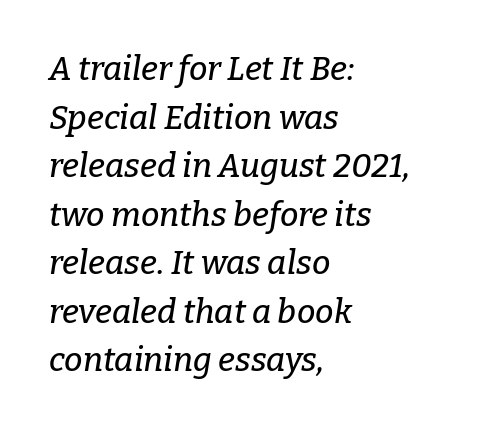
The image shows 33 px serif type, italic (leaning right); set left-aligned, normal line spacing (1.47x), normal letter spacing, not underlined; low stroke contrast and a medium x-height.
